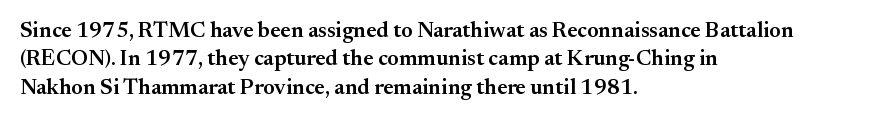
The image shows 22 px text type, upright; set left-aligned, normal line spacing (1.29x), normal letter spacing, not underlined.
